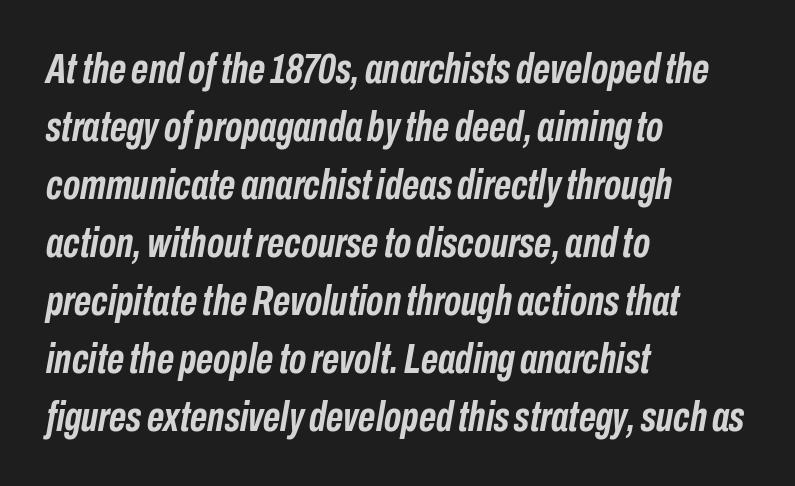
Typesetter's note: full bold, strokes at maximum text heaviness. The text block is weighted toward the left margin, trailing off unevenly rightward. Horizontal bands of white between lines are of average thickness. Varying glyph widths throughout — classic text-font behaviour. You can tell it's italic because the verticals aren't actually vertical. A typesetter would call this zero additional tracking.
